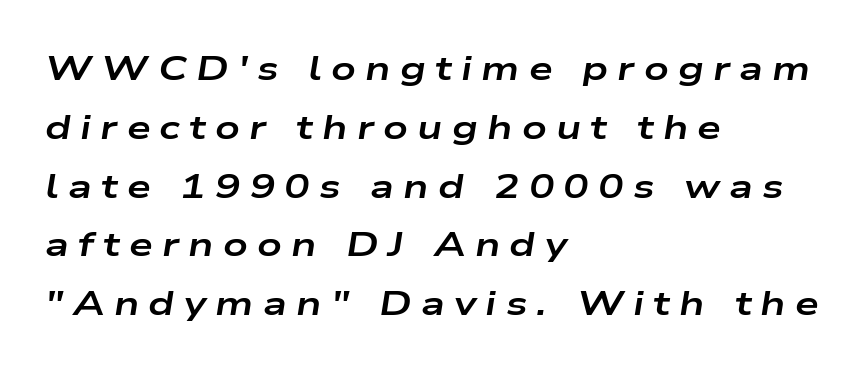
{"italic": "yes", "lean": "right", "slant_degrees": 9, "bold": "yes", "weight": "bold", "width": "wide", "stroke_contrast": "low", "x_height": "medium", "monospaced": "no", "underline": "no", "align": "left", "line_spacing_ratio": 1.73, "letter_spacing": "wide", "letter_spacing_em": 0.27, "glyph_px": 34}
